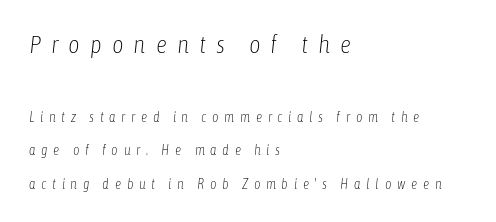
Interline gaps are noticeably wide in this sample. Plain, unruled lines of type. The first block has been scaled up relative to the second. Weight: regular or lighter.
